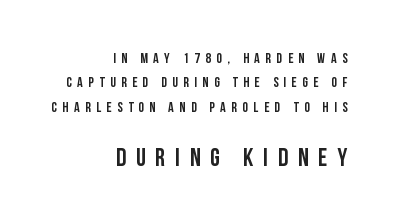
The image shows 25 px bold type, upright; set right-aligned, line spacing 1.75x, unusually wide letter spacing (+0.39 em), not underlined; the second (bottom) block is 1.79x larger.
